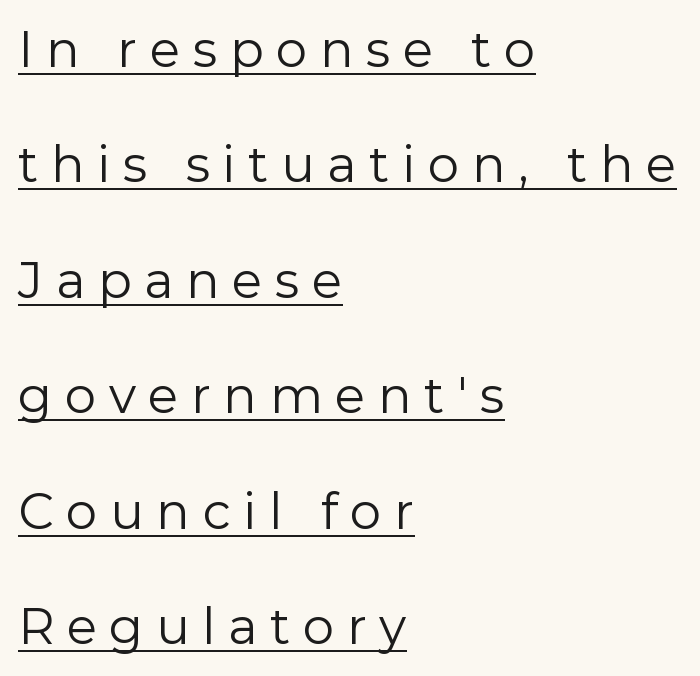
{"serif": "no", "italic": "no", "bold": "no", "weight": "regular", "width": "normal", "stroke_contrast": "low", "x_height": "medium", "monospaced": "no", "underline": "yes", "align": "left", "line_spacing": "loose", "line_spacing_ratio": 2.31, "letter_spacing": "wide", "letter_spacing_em": 0.25, "glyph_px": 50}
